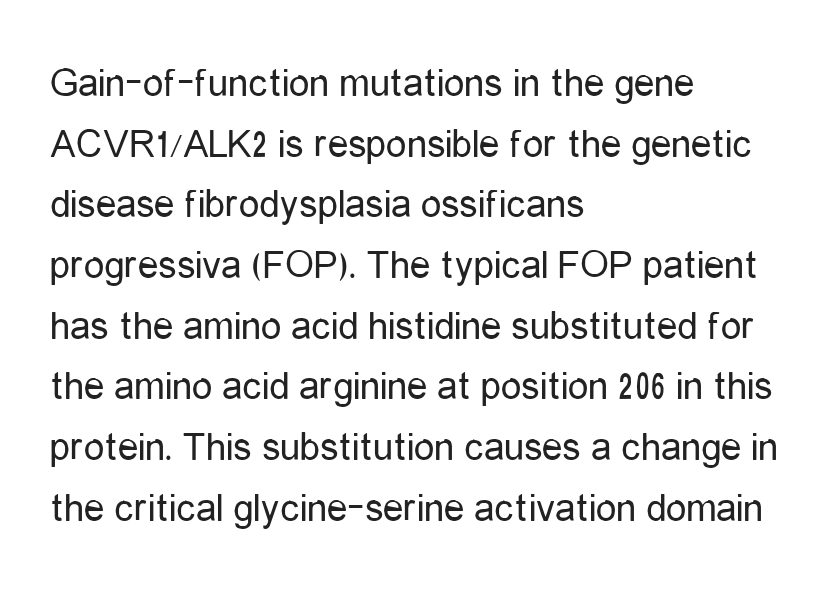
{"serif": "no", "italic": "no", "bold": "no", "weight": "regular", "width": "condensed", "stroke_contrast": "low", "x_height": "medium", "monospaced": "no", "underline": "no", "align": "left", "line_spacing": "normal", "line_spacing_ratio": 1.48, "letter_spacing": "normal", "letter_spacing_em": 0.0, "glyph_px": 41}
